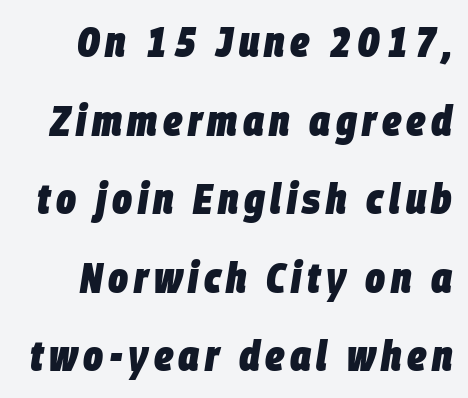
{"italic": "yes", "lean": "right", "slant_degrees": 9, "bold": "yes", "weight": "heavy", "width": "condensed", "stroke_contrast": "low", "x_height": "large", "monospaced": "no", "underline": "no", "line_spacing_ratio": 1.87, "glyph_px": 42}
